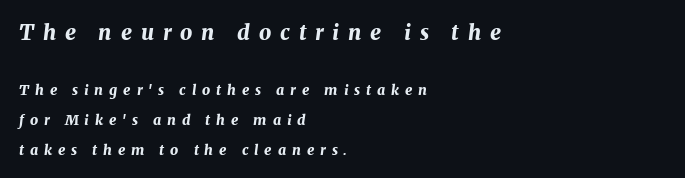
Whoever set this chose breathing room over compactness in the vertical rhythm. Is the letter spacing exaggerated? Yes — the characters are pushed far apart. Which margin do the lines hug? The left one — the right edge is uneven. The rendering shrinks the type as you move from the upper chunk to the lower.
